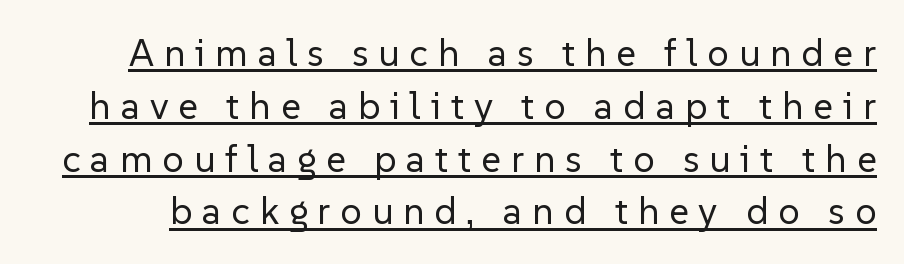
The image shows 38 px regular-weight sans-serif type, upright; set normal line spacing (1.39x), unusually wide letter spacing (+0.26 em), underlined; low stroke contrast and a medium x-height.
